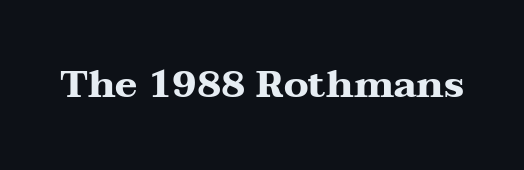
No word sits above an underline. The characters display serif detailing at their extremities. The rendering uses a bold face; every stroke is thick and dark. There is no visible air inserted between adjacent glyphs.
